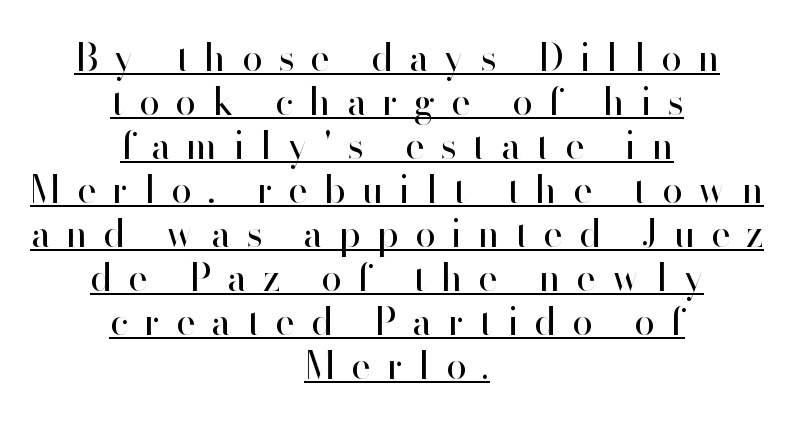
The image shows 37 px regular-weight sans-serif type, upright; set centered, line spacing 1.19x, unusually wide letter spacing (+0.43 em), underlined; high stroke contrast and a small x-height.
